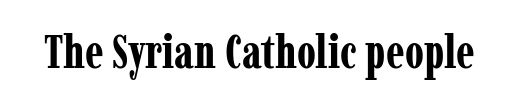
Short note: letters normally spaced. Upright lettering throughout. The passage shown is typed in a proportional face where columns would drift. This sample uses a serif face. The baseline area is clear. This is heavy type, rendered in bold.
